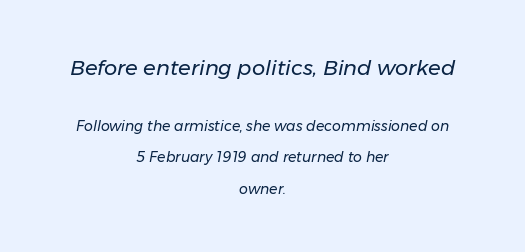
Letters have the restrained weight of plain body copy at most. Notice how the passage keeps no hard edge, just a central spine. Vertical spacing — loose. You could call the tracking neutral — neither tight nor loose.
